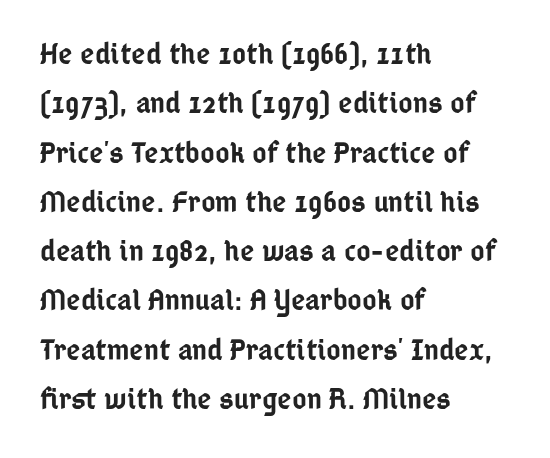
Do the letters lean? They stand straight. The space between consecutive lines is moderate. A student would call this left alignment; a typographer would say flush left, rag right. Each letter keeps its own natural width here, so spacing adapts to shape. Serif or sans? Sans — the stroke terminals are bare. Beneath every word, the page is bare.
